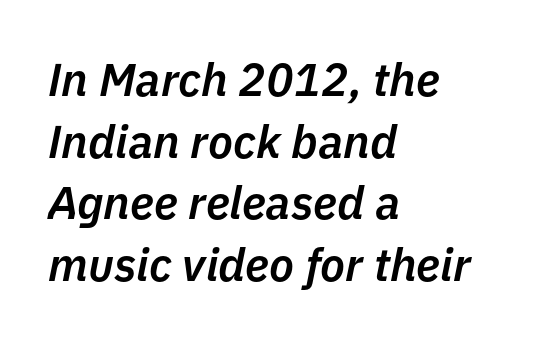
{"italic": "yes", "lean": "right", "slant_degrees": 11, "bold": "semi", "weight": "semibold", "width": "normal", "stroke_contrast": "low", "x_height": "medium", "monospaced": "no", "underline": "no", "align": "left", "line_spacing": "normal", "line_spacing_ratio": 1.34, "letter_spacing": "normal", "letter_spacing_em": 0.0, "glyph_px": 46}
